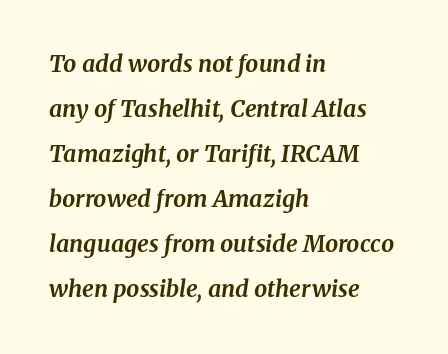
{"italic": "yes", "lean": "right", "slant_degrees": 8, "bold": "yes", "underline": "no", "align": "left", "line_spacing": "loose", "line_spacing_ratio": 1.96, "letter_spacing": "normal", "letter_spacing_em": 0.0, "glyph_px": 23}
